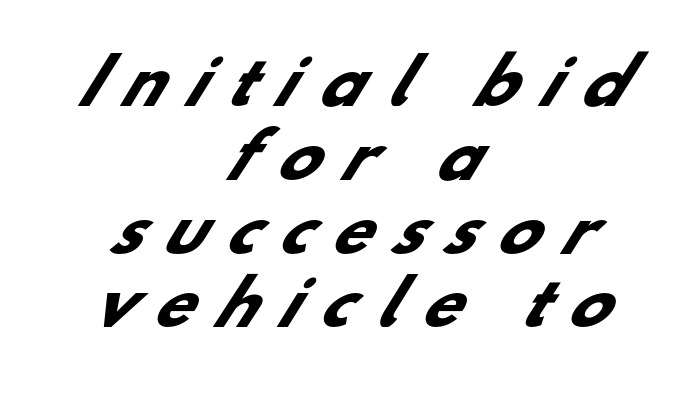
The passage shown is typeset with a sans-serif family. The lines in this sample share a center point and differ in where they start and stop. Students, note that the glyphs here are deliberately spaced far apart. These words are printed bold, with thick strokes throughout. Glance below the letters and you will spot only blank space.
